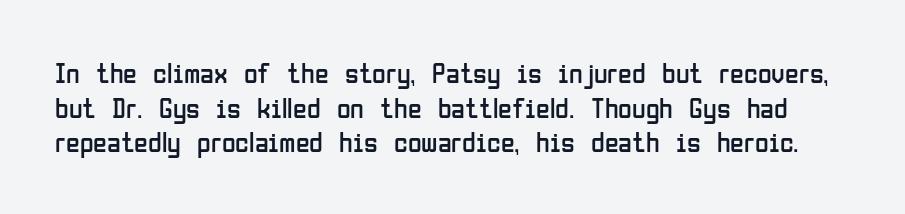
Q: Is the text bold? A: No.
Q: Is the text italic (slanted)? A: No, it is upright.
Q: Is the typeface a serif or a sans-serif typeface? A: Sans-serif.
Q: Is the text underlined? A: No.
Q: Is the spacing between letters normal or unusually wide? A: Normal.
Q: Width (condensed, normal, or wide)? A: Condensed.
Q: Stroke contrast? A: Low.
Q: x-height? A: Medium.
Q: Monospaced? A: No.
